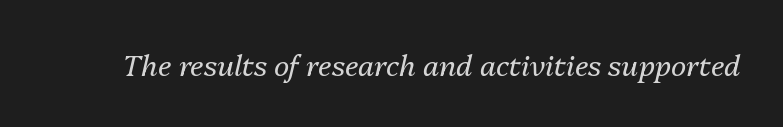
The image shows 29 px regular-weight type, italic (leaning right); set normal letter spacing, not underlined; medium stroke contrast and a medium x-height.
